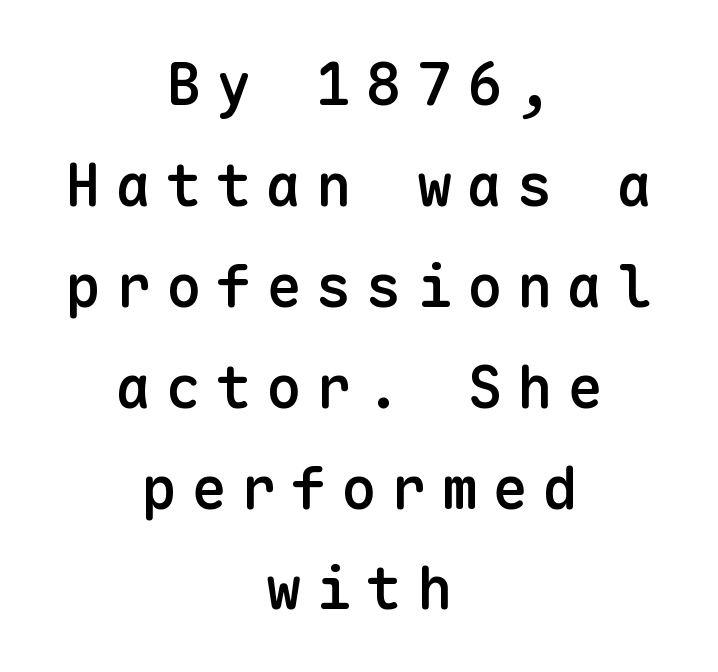
Italic: no, the glyphs are upright roman. Heft: intermediate — a semibold. The text was rendered using a sans face with plain stroke endings. Plain, unruled lines of type. Caption: multi-line text, centered on the measure.
